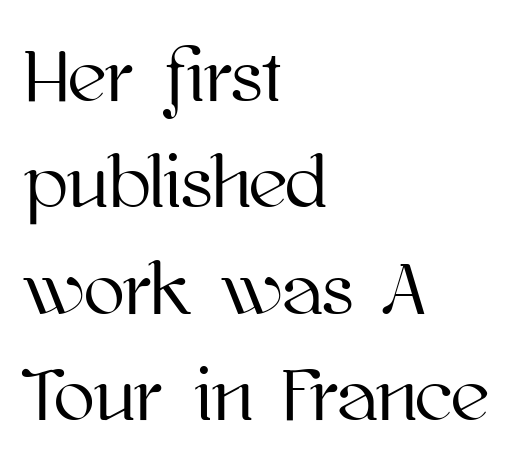
Style check: upright. Baseline-to-baseline distance is the conventional proportion of letter height. A typesetter would call this proportional, since set widths differ per character. The strip under each line holds only bare page.
